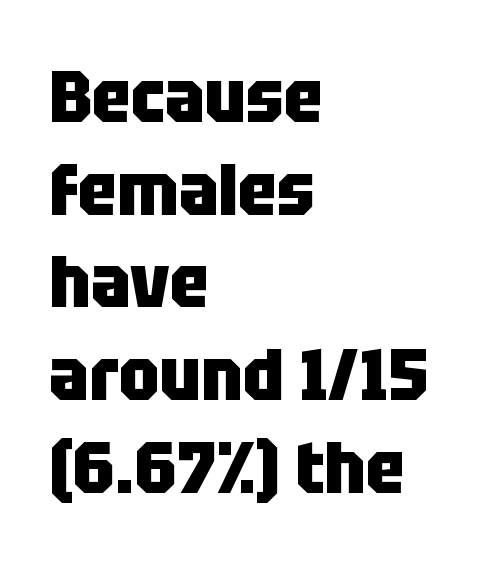
What's the leading like? Ordinary, nothing unusual. In terms of letterspacing, this is plain default setting. Typeset ragged right — the left edge is the straight one. Character widths vary here, with narrow letters taking less room than wide ones. The glyphs have the mass of a bold cut.
